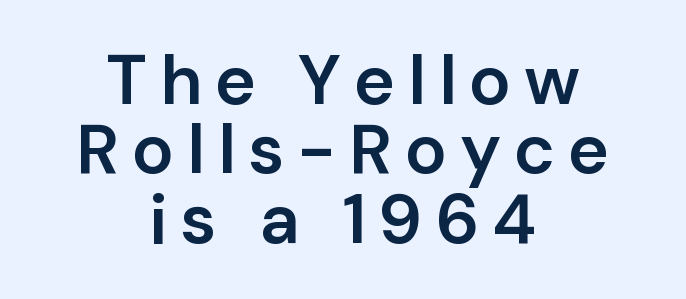
Q: Is the text bold? A: Semi-bold.
Q: Is the text italic (slanted)? A: No, it is upright.
Q: Is the typeface a serif or a sans-serif typeface? A: Sans-serif.
Q: Is the text underlined? A: No.
Q: How is the paragraph aligned? A: Centered.
Q: Is the spacing between lines tight, normal or loose? A: Tight.
Q: Width (condensed, normal, or wide)? A: Normal.
Q: Stroke contrast? A: Low.
Q: x-height? A: Medium.
Q: Monospaced? A: No.
